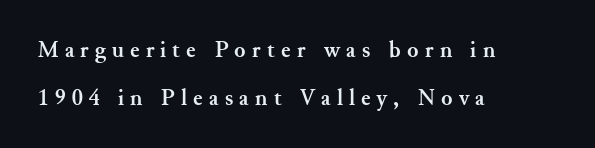
Horizontal alignment here is leftward, the default for most running prose. This is the regular roman posture of the typeface. Someone cranked the tracking dial way up on this one. The sample has been set heavy, in full bold. Type without underlining. Vertically, the passage feels expansive, rows floating well apart.
